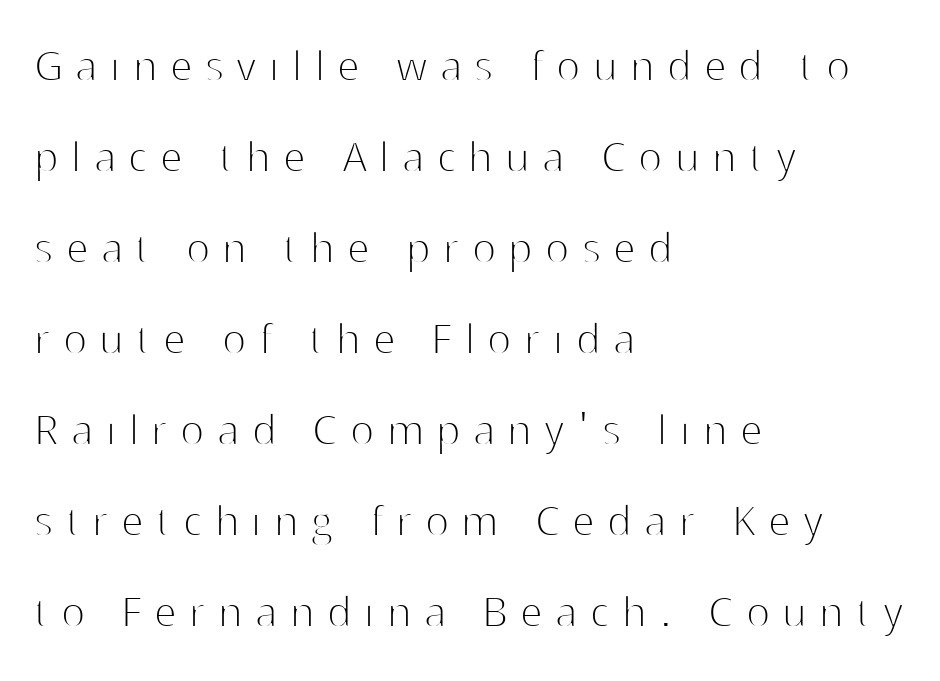
Font category for this specimen: sans-serif. Stems here are at most as thick as an everyday book face. The letters advance in unequal steps, a hallmark of proportional type. Left-aligned paragraph, ragged on the right.
